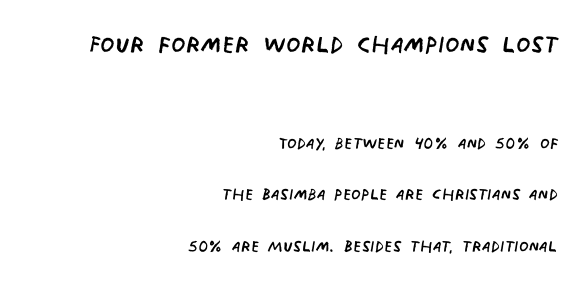
The block sitting higher on the canvas is the one with enlarged characters. You could call the tracking neutral — neither tight nor loose. Typographically, this falls in the sans-serif category. A clean baseline with only descenders dipping below it.
